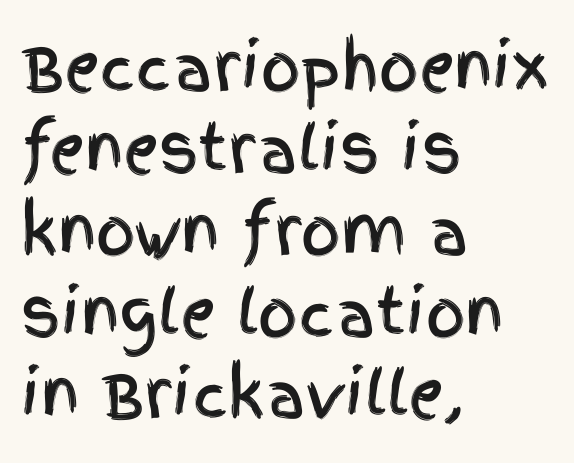
{"serif": "no", "italic": "no", "width": "condensed", "x_height": "large", "monospaced": "no", "underline": "no", "align": "left", "line_spacing": "normal", "line_spacing_ratio": 1.32, "letter_spacing": "normal", "letter_spacing_em": 0.0, "glyph_px": 62}
